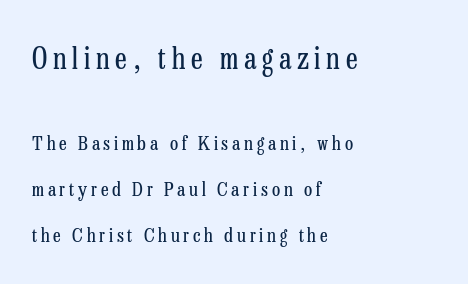
Q: Is the text bold? A: No.
Q: Is the text italic (slanted)? A: No, it is upright.
Q: Is the typeface a serif or a sans-serif typeface? A: Serif.
Q: Is the text underlined? A: No.
Q: How is the paragraph aligned? A: Left-aligned.
Q: Is the spacing between letters normal or unusually wide? A: Unusually wide.
Q: Is the spacing between lines tight, normal or loose? A: Loose.
Q: Which block of text is set in a larger size, the first (top) or the second (bottom)? A: The first (top) one.
Q: Width (condensed, normal, or wide)? A: Condensed.
Q: Stroke contrast? A: Low.
Q: x-height? A: Medium.
Q: Monospaced? A: No.
